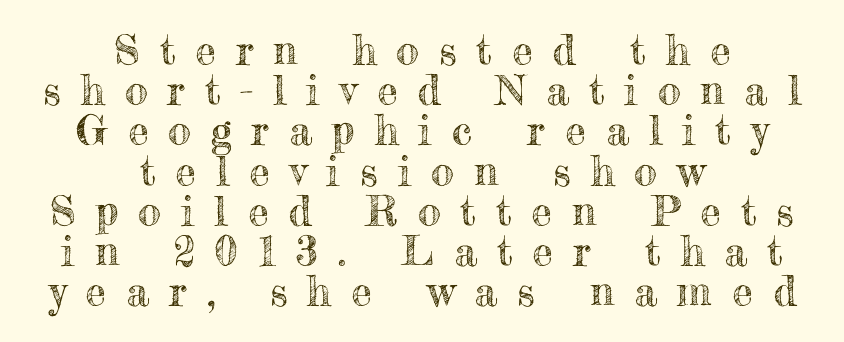
Interline gaps are noticeably narrow in this sample. Just letters on the line, the space beneath them empty. The rendering positions every line midway between the sides. Is this a fixed-width face? No — the glyphs have proportional, varying widths. You can tell it's not italic because the verticals are truly vertical. There is plenty of visible air inserted between adjacent glyphs.
